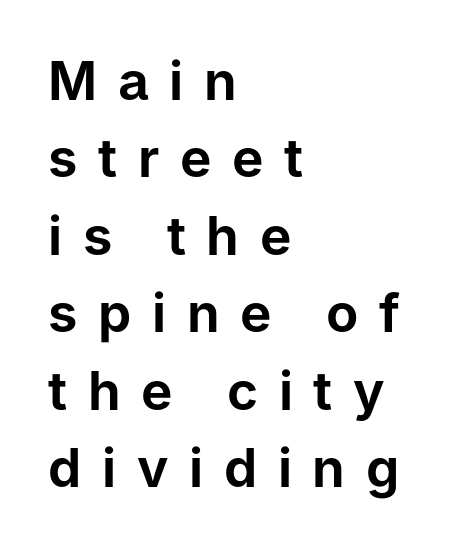
Q: Is the text italic (slanted)? A: No, it is upright.
Q: Is the typeface a serif or a sans-serif typeface? A: Sans-serif.
Q: Is the text underlined? A: No.
Q: How is the paragraph aligned? A: Left-aligned.
Q: Is the spacing between letters normal or unusually wide? A: Unusually wide.
Q: Is the spacing between lines tight, normal or loose? A: Normal.
Q: Width (condensed, normal, or wide)? A: Normal.
Q: Stroke contrast? A: Low.
Q: x-height? A: Medium.
Q: Monospaced? A: No.
